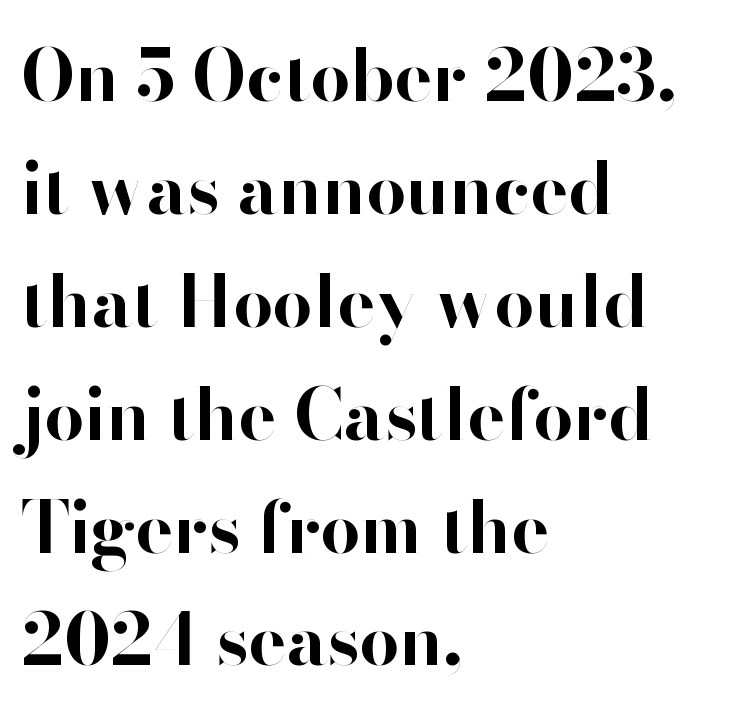
{"serif": "no", "italic": "no", "bold": "yes", "weight": "bold", "width": "normal", "stroke_contrast": "high", "x_height": "small", "monospaced": "no", "underline": "no", "align": "left", "line_spacing": "normal", "line_spacing_ratio": 1.59, "letter_spacing": "normal", "letter_spacing_em": 0.0, "glyph_px": 71}
